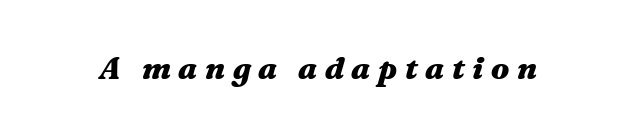
{"italic": "yes", "lean": "right", "slant_degrees": 16, "bold": "yes", "weight": "heavy", "width": "wide", "stroke_contrast": "medium", "x_height": "medium", "monospaced": "no", "underline": "no", "letter_spacing": "wide", "letter_spacing_em": 0.24, "glyph_px": 31}
